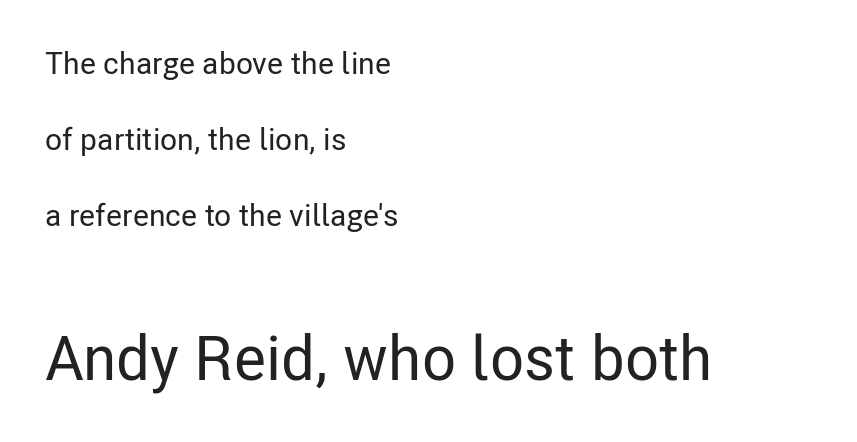
Q: Is the text italic (slanted)? A: No, it is upright.
Q: Is the typeface a serif or a sans-serif typeface? A: Sans-serif.
Q: Is the text underlined? A: No.
Q: How is the paragraph aligned? A: Left-aligned.
Q: Is the spacing between letters normal or unusually wide? A: Normal.
Q: Is the spacing between lines tight, normal or loose? A: Loose.
Q: Which block of text is set in a larger size, the first (top) or the second (bottom)? A: The second (bottom) one.
Q: Width (condensed, normal, or wide)? A: Condensed.
Q: Stroke contrast? A: Low.
Q: x-height? A: Medium.
Q: Monospaced? A: No.
